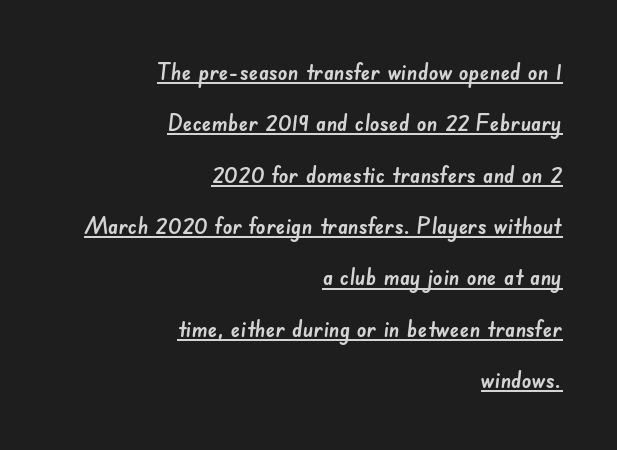
{"underline": "yes", "align": "right", "line_spacing": "loose", "line_spacing_ratio": 2.14, "letter_spacing": "normal", "letter_spacing_em": 0.0, "glyph_px": 24}
